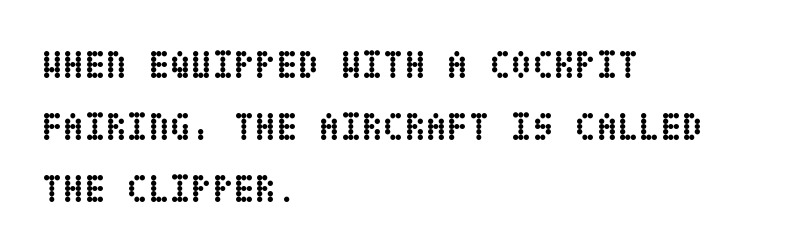
The image shows 39 px semibold, condensed type, upright; set left-aligned, normal line spacing (1.59x), normal letter spacing, not underlined; low stroke contrast and a large x-height.
